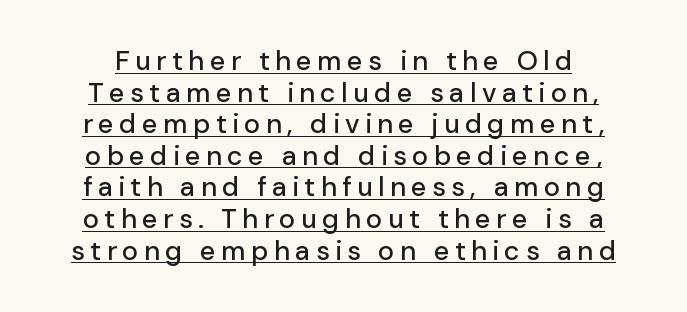
Q: Is the text italic (slanted)? A: No, it is upright.
Q: Is the text underlined? A: Yes.
Q: How is the paragraph aligned? A: Centered.
Q: Is the spacing between letters normal or unusually wide? A: Unusually wide.
